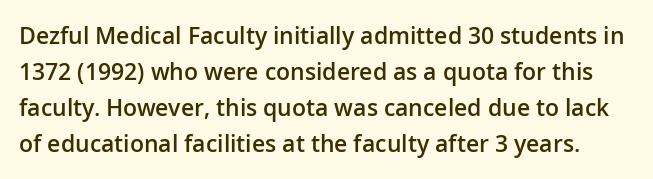
The image shows 23 px text type, upright; set normal line spacing (1.57x), normal letter spacing, not underlined.
